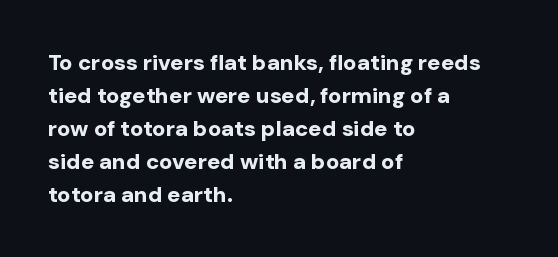
{"italic": "no", "bold": "yes", "underline": "no", "align": "left", "line_spacing": "normal", "line_spacing_ratio": 1.5, "letter_spacing": "normal", "letter_spacing_em": 0.0, "glyph_px": 22}
